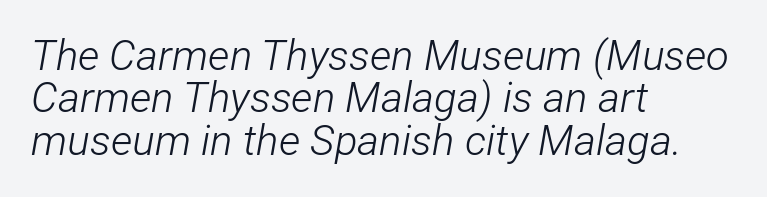
You could not count columns in this text — the font is proportionally spaced. The rendering applies a slant to the glyphs. Descenders are the only things crossing below the line. This rendering leaves character spacing at its baseline value.
